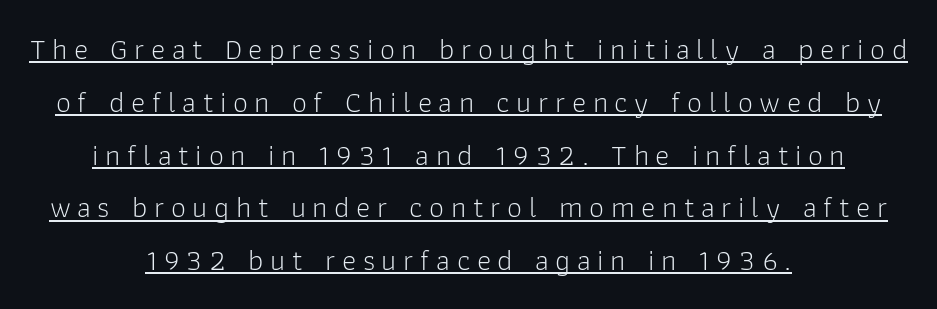
The image shows 30 px light sans-serif type, upright; set centered, line spacing 1.76x, unusually wide letter spacing (+0.22 em), underlined; low stroke contrast and a medium x-height.
